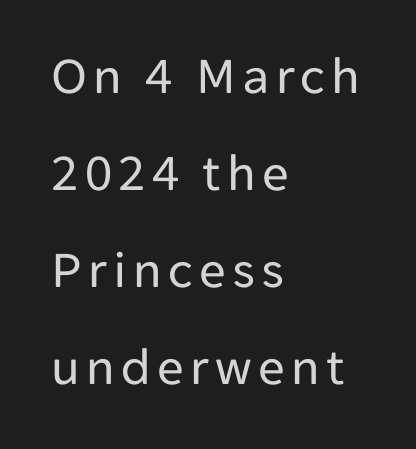
{"serif": "no", "italic": "no", "bold": "no", "weight": "regular", "width": "normal", "stroke_contrast": "low", "x_height": "medium", "monospaced": "no", "underline": "no", "align": "left", "line_spacing_ratio": 1.83, "glyph_px": 53}
